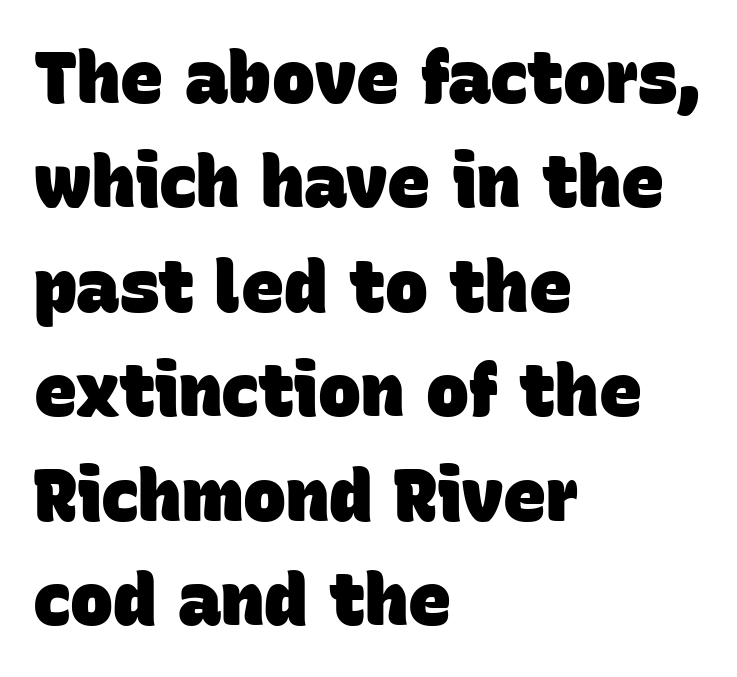
{"serif": "no", "bold": "yes", "weight": "heavy", "width": "normal", "stroke_contrast": "low", "x_height": "large", "monospaced": "no", "underline": "no", "align": "left", "line_spacing": "normal", "line_spacing_ratio": 1.45, "letter_spacing": "normal", "letter_spacing_em": 0.0, "glyph_px": 72}
